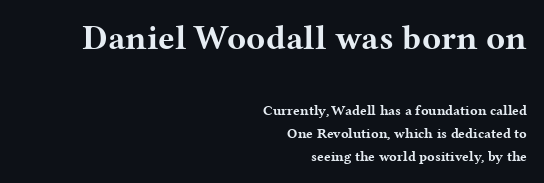
Q: Is the text bold? A: Yes.
Q: Is the text italic (slanted)? A: No, it is upright.
Q: Is the typeface a serif or a sans-serif typeface? A: Serif.
Q: Is the text underlined? A: No.
Q: How is the paragraph aligned? A: Right-aligned.
Q: Is the spacing between letters normal or unusually wide? A: Normal.
Q: Is the spacing between lines tight, normal or loose? A: Normal.
Q: Which block of text is set in a larger size, the first (top) or the second (bottom)? A: The first (top) one.
Q: Width (condensed, normal, or wide)? A: Wide.
Q: Stroke contrast? A: Medium.
Q: x-height? A: Medium.
Q: Monospaced? A: No.
